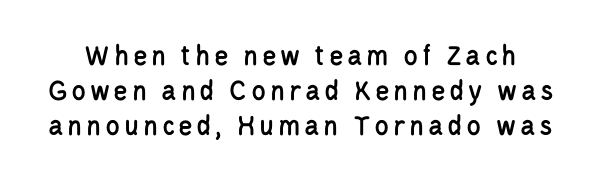
The image shows 30 px condensed sans-serif type, upright; set line spacing 1.16x, not underlined; low stroke contrast and a large x-height.
